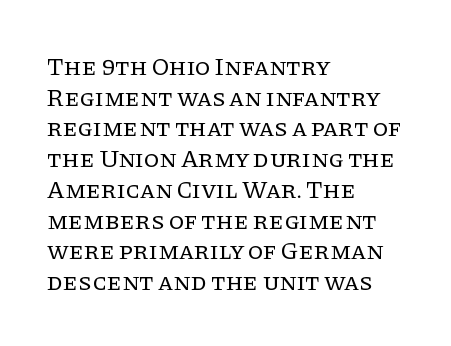
{"italic": "no", "bold": "no", "underline": "no", "align": "left", "line_spacing_ratio": 1.23, "letter_spacing": "normal", "letter_spacing_em": 0.0, "glyph_px": 25}
